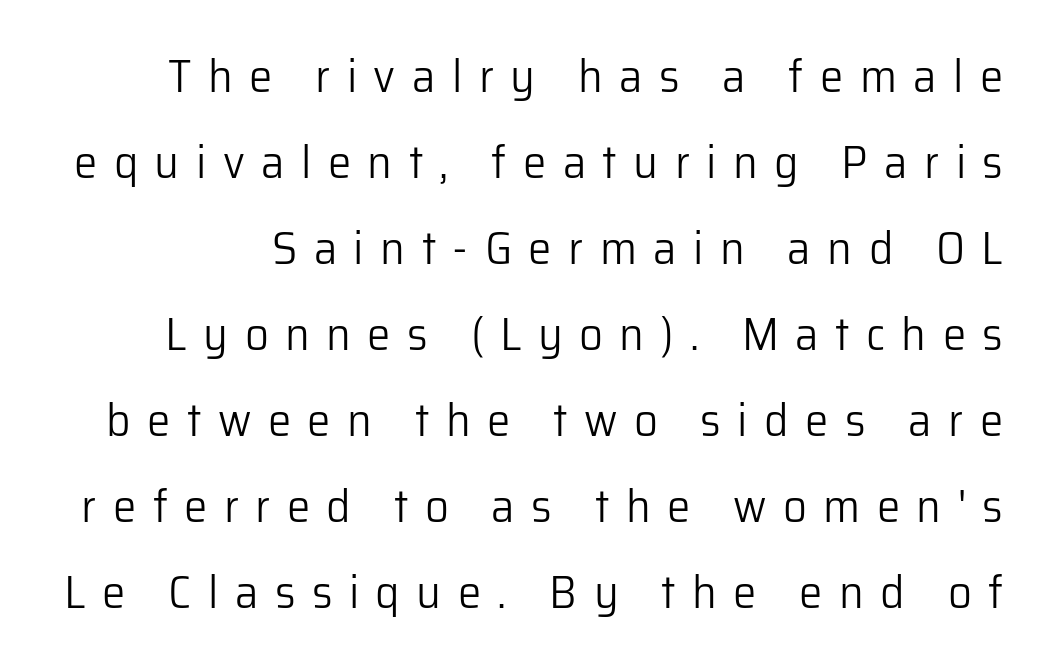
{"serif": "no", "italic": "no", "bold": "no", "weight": "light", "width": "normal", "stroke_contrast": "low", "x_height": "medium", "monospaced": "no", "underline": "no", "line_spacing_ratio": 1.83, "letter_spacing": "wide", "letter_spacing_em": 0.35, "glyph_px": 47}
